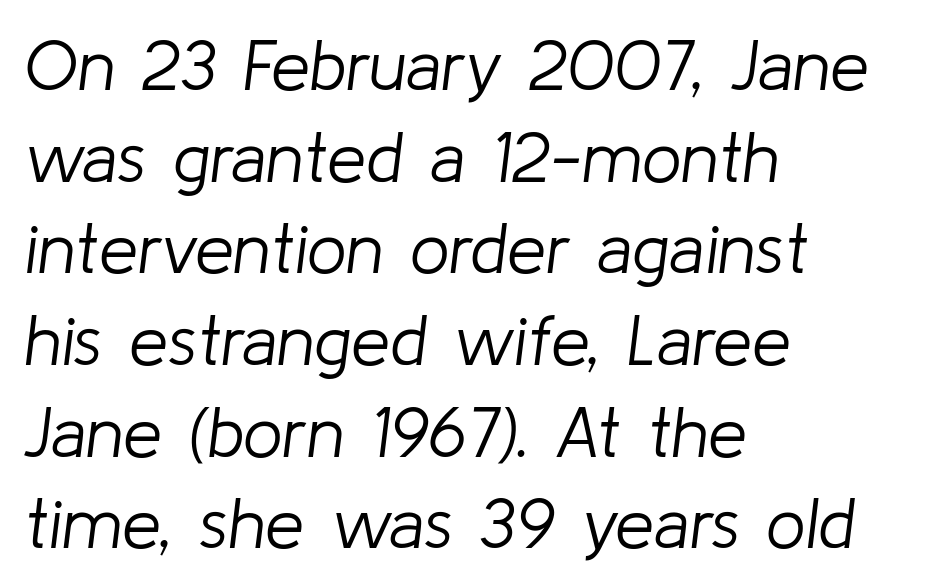
Q: Is the text bold? A: No.
Q: Is the text italic (slanted)? A: Yes, it leans right by about 8 degrees.
Q: Is the text underlined? A: No.
Q: How is the paragraph aligned? A: Left-aligned.
Q: Is the spacing between letters normal or unusually wide? A: Normal.
Q: Is the spacing between lines tight, normal or loose? A: Normal.
Q: Width (condensed, normal, or wide)? A: Normal.
Q: Stroke contrast? A: Low.
Q: x-height? A: Medium.
Q: Monospaced? A: No.
